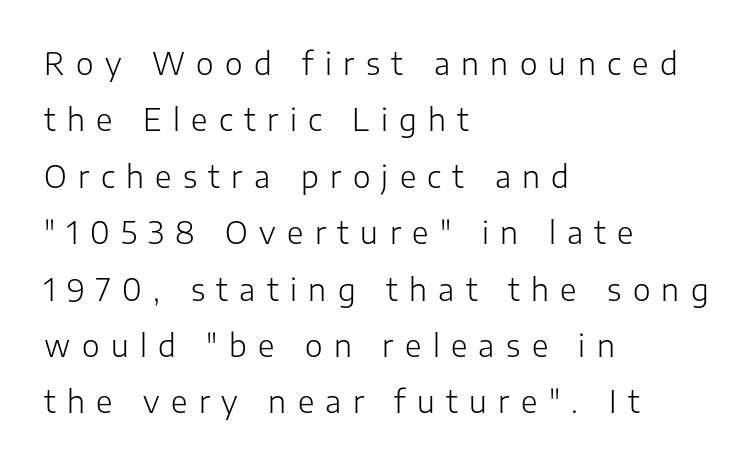
Stroke mass is kept to a normal reading level or below. Varying glyph widths throughout — classic text-font behaviour. Words float on clear page, feet unadorned. Horizontally, the lines are justified to the leading edge only. The letters stand upright; this is a roman face. Does extra space separate the letters? Yes, quite a lot of it.
